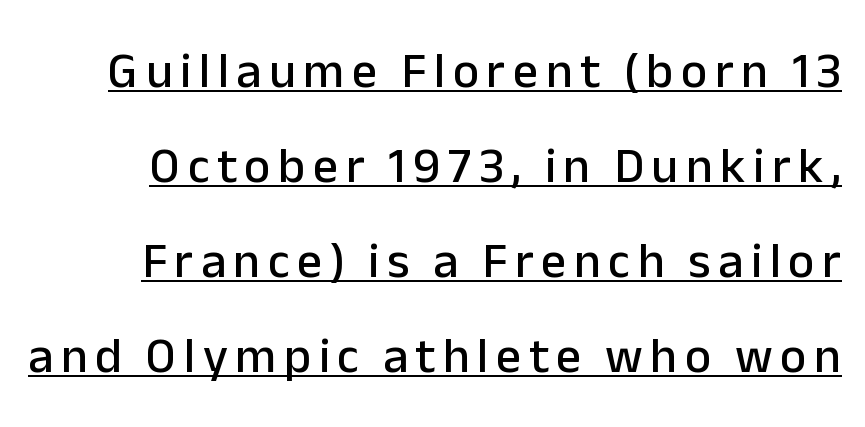
In designer terms, the underline attribute is active on this setting. Does the lettering tilt? It doesn't — this is upright. Is this a fixed-width face? No — the glyphs have proportional, varying widths. Look at the bottom of the vertical strokes: they stop flat, with no serifs.
